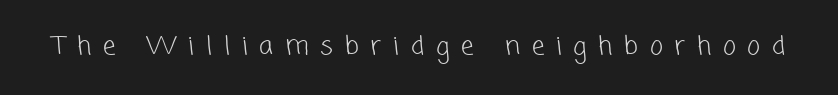
{"bold": "no", "underline": "no", "letter_spacing": "wide", "letter_spacing_em": 0.47, "glyph_px": 25}
